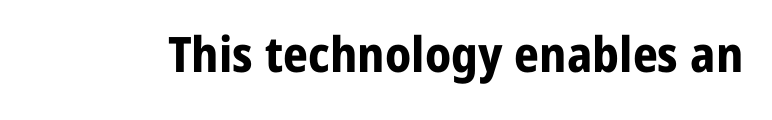
{"serif": "no", "italic": "no", "bold": "yes", "weight": "bold", "width": "normal", "stroke_contrast": "low", "x_height": "medium", "monospaced": "no", "underline": "no", "letter_spacing": "normal", "letter_spacing_em": 0.0, "glyph_px": 49}
